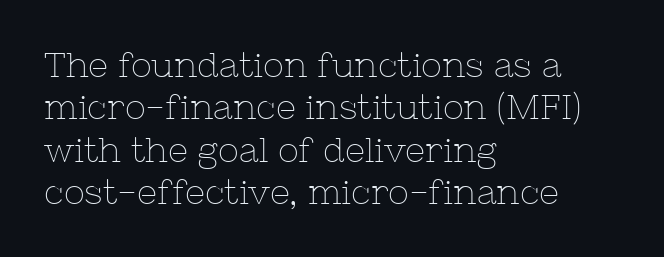
Caption: standard tracking, unaltered. Is this a sans? No — the strokes have serifs. This is not heavy type; no bold has been used. Short and long lines alike share a common starting point at left. The letters stand straight up with perfectly vertical stems.
